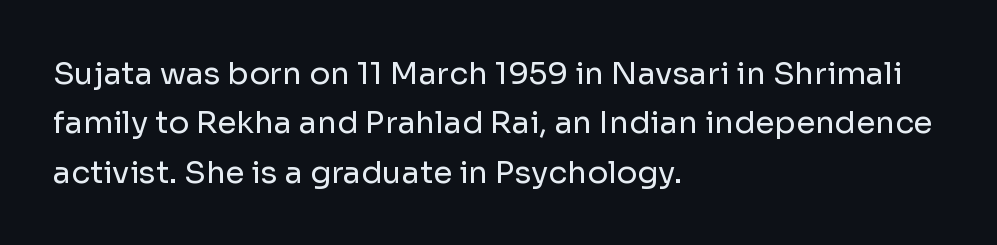
{"serif": "no", "italic": "no", "bold": "no", "weight": "regular", "width": "normal", "stroke_contrast": "low", "x_height": "medium", "monospaced": "no", "underline": "no", "align": "left", "line_spacing": "normal", "line_spacing_ratio": 1.59, "letter_spacing": "normal", "letter_spacing_em": 0.0, "glyph_px": 31}
